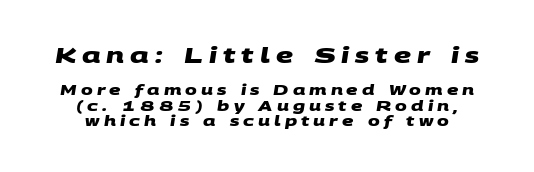
Q: Is the text bold? A: Yes.
Q: Is the text underlined? A: No.
Q: How is the paragraph aligned? A: Centered.
Q: Is the spacing between letters normal or unusually wide? A: Unusually wide.
Q: Is the spacing between lines tight, normal or loose? A: Tight.
Q: Which block of text is set in a larger size, the first (top) or the second (bottom)? A: The first (top) one.
